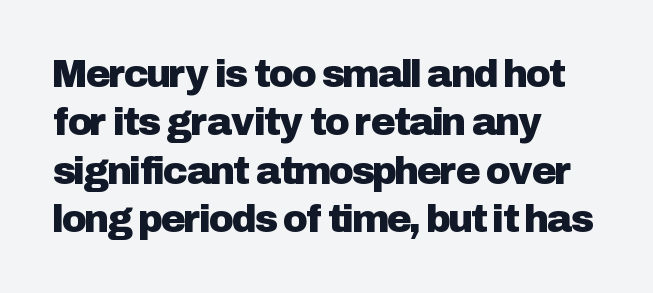
The image shows 38 px sans-serif type, upright; set left-aligned, normal line spacing (1.27x), normal letter spacing, not underlined; low stroke contrast and a medium x-height.
